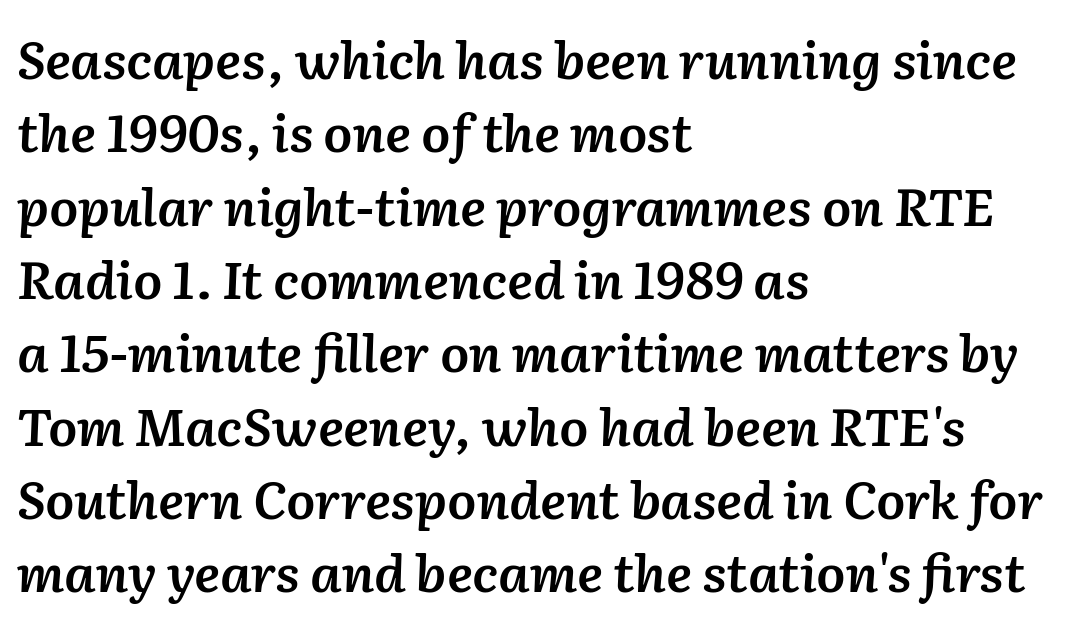
Q: Is the text bold? A: Semi-bold.
Q: Is the text italic (slanted)? A: Yes, it leans right by about 2 degrees.
Q: Is the text underlined? A: No.
Q: How is the paragraph aligned? A: Left-aligned.
Q: Is the spacing between letters normal or unusually wide? A: Normal.
Q: Is the spacing between lines tight, normal or loose? A: Normal.
Q: Width (condensed, normal, or wide)? A: Normal.
Q: Stroke contrast? A: Low.
Q: x-height? A: Medium.
Q: Monospaced? A: No.
